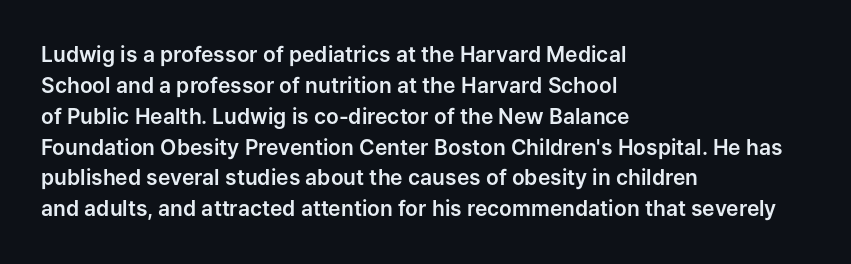
{"italic": "no", "underline": "no", "align": "left", "line_spacing": "normal", "line_spacing_ratio": 1.47, "letter_spacing": "normal", "letter_spacing_em": 0.0, "glyph_px": 21}
